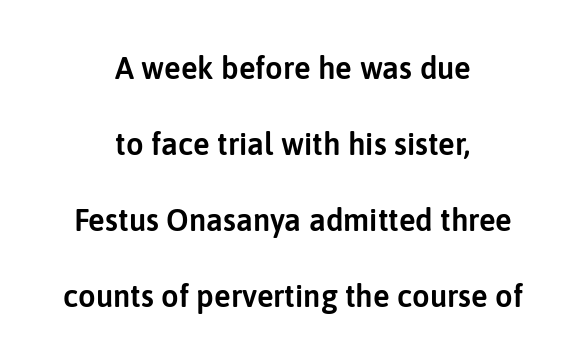
{"serif": "no", "italic": "no", "width": "normal", "stroke_contrast": "low", "x_height": "medium", "monospaced": "no", "underline": "no", "align": "center", "line_spacing": "loose", "line_spacing_ratio": 2.45, "letter_spacing": "normal", "letter_spacing_em": 0.0, "glyph_px": 31}
